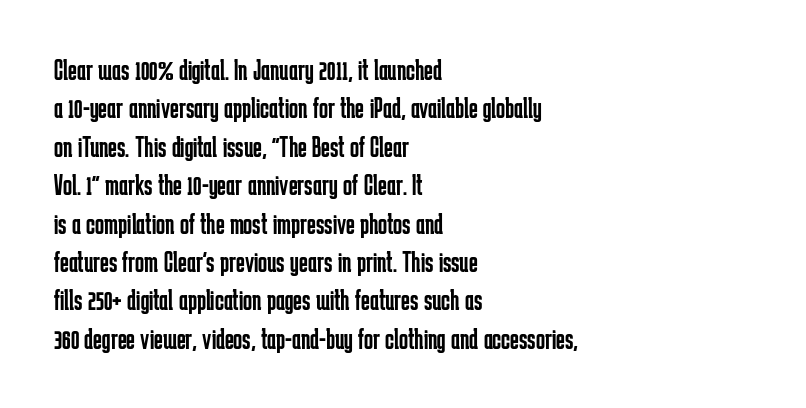
Visually the block forms a straight wall on the left and a jagged coastline on the right. Spacing verdict: proportional, widths tailored to each character. Words float on clear page, feet unadorned. In terms of leading, this rendering sits right in the middle. Note: no serifs on the glyphs. Stems here are at most as thick as an everyday book face.
